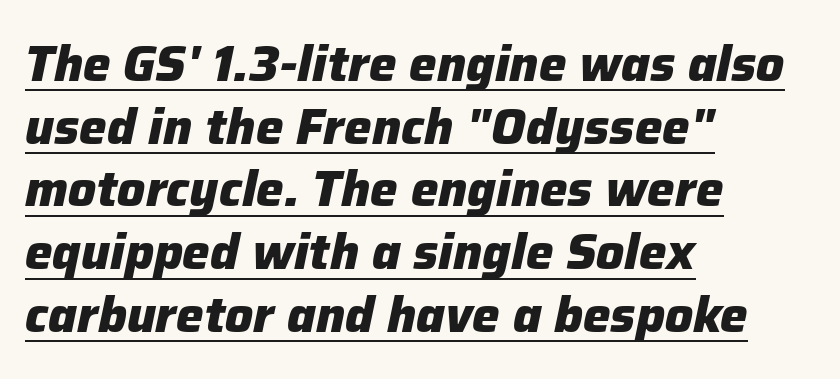
{"italic": "yes", "lean": "right", "slant_degrees": 12, "bold": "yes", "weight": "heavy", "width": "normal", "stroke_contrast": "low", "x_height": "medium", "monospaced": "no", "underline": "yes", "align": "left", "line_spacing": "normal", "line_spacing_ratio": 1.28, "letter_spacing": "normal", "letter_spacing_em": 0.0, "glyph_px": 49}
